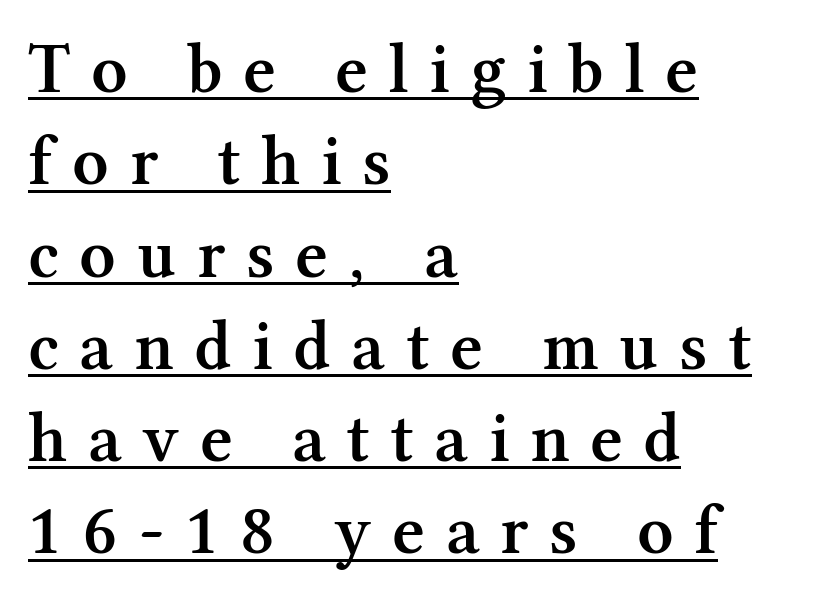
The rendering uses natural spacing where letterforms have individual widths. The line-height multiplier appears to be the usual default. The lettering is marked with a stroke running underneath it. Characters remain perfectly vertical along every line.
